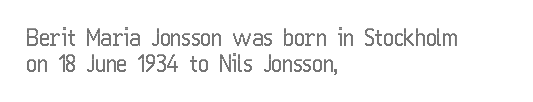
The image shows 23 px text type, upright; set left-aligned, tight line spacing (1.12x), normal letter spacing, not underlined.
